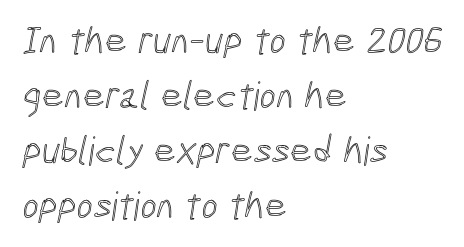
The gap between lines stays unmarked. The horizontal fit of the characters is conventional and even. The rendering anchors every line to the left-hand side. The face used here is proportionally spaced, like ordinary book or web type.
